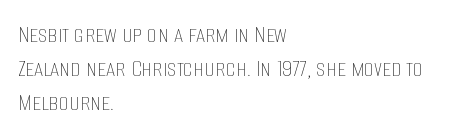
{"italic": "no", "bold": "no", "underline": "no", "align": "left", "line_spacing": "normal", "line_spacing_ratio": 1.3, "letter_spacing": "normal", "letter_spacing_em": 0.0, "glyph_px": 26}
